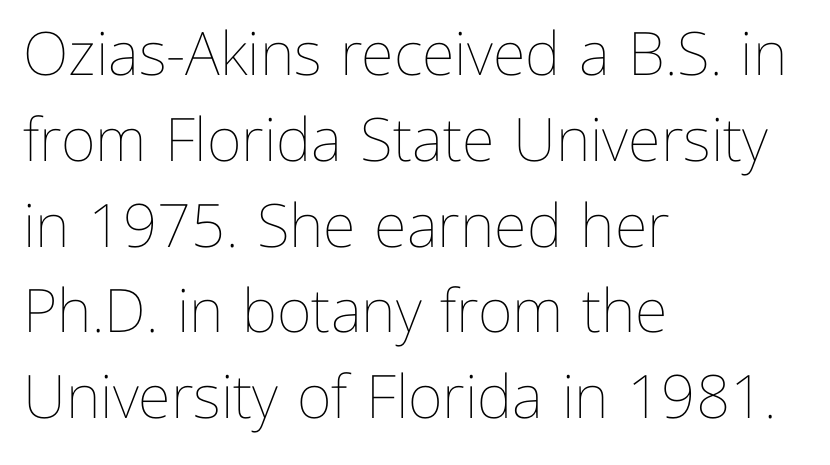
Decoration check: the copy has no underline. The strokes are not fattened; the text isn't bold. Evenly set lines give the paragraph a standard silhouette. The letters advance in unequal steps, a hallmark of proportional type. Is the letter spacing exaggerated? No — it looks like the ordinary default. The typography opts for an upright posture over an oblique one.
